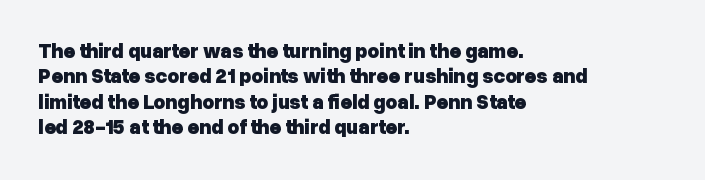
Characters follow at the spacing the type designer built in. What's the leading like? Ordinary, nothing unusual. Horizontal alignment here is leftward, the default for most running prose. The words here are not underlined. The typesetting leans heavy: a genuine bold.
